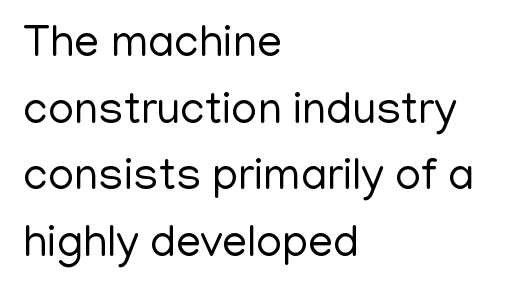
These lines are rendered in a variable-pitch font. No feet cap the strokes, marking this as sans-serif type. Is the type heavy? It reads as light-to-regular instead. Posture: upright roman.
